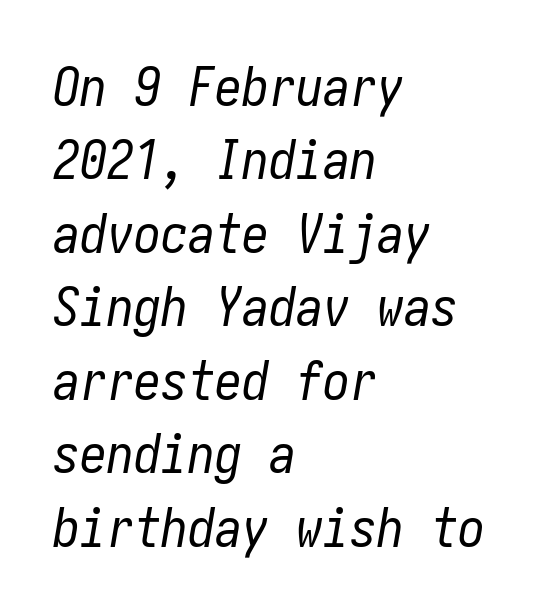
What stands out about the letter spacing? Nothing — it is the standard amount. Vertical spacing — default. Nothing heavy about these letters — not bold at all. The rendering applies a slant to the glyphs.
